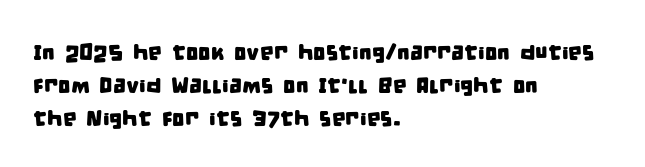
{"underline": "no", "align": "left", "line_spacing": "normal", "line_spacing_ratio": 1.49, "letter_spacing": "normal", "letter_spacing_em": 0.0, "glyph_px": 22}
